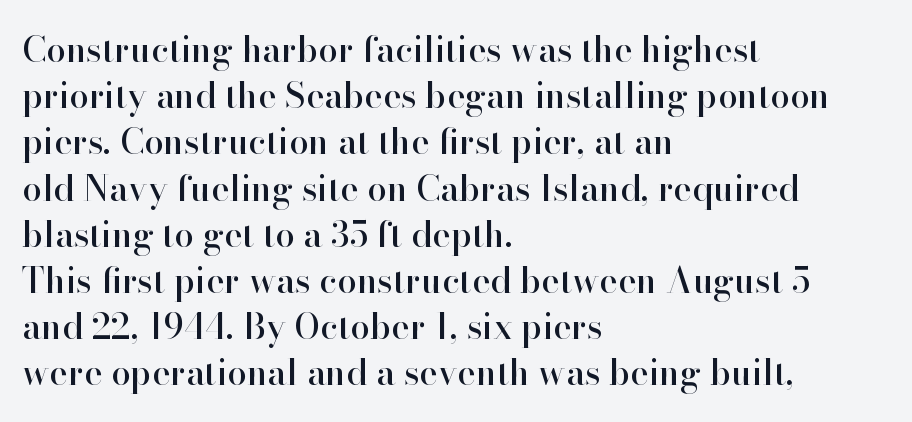
Each letter keeps its own natural width here, so spacing adapts to shape. To sum up the face: it has serifs. This sample uses an upright cut, with every glyph sitting square on the baseline. A student would call this left alignment; a typographer would say flush left, rag right. Does the leading feel generous? No, just average.
